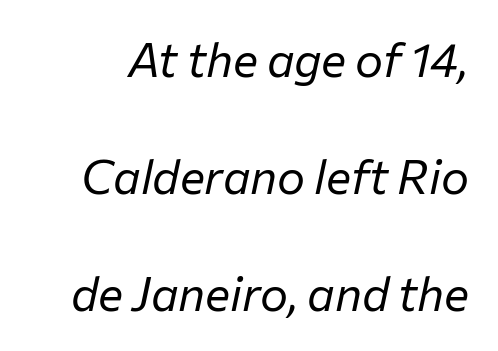
Q: Is the text bold? A: No.
Q: Is the text italic (slanted)? A: Yes, it leans right by about 12 degrees.
Q: Is the text underlined? A: No.
Q: Is the spacing between letters normal or unusually wide? A: Normal.
Q: Is the spacing between lines tight, normal or loose? A: Loose.
Q: Width (condensed, normal, or wide)? A: Normal.
Q: Stroke contrast? A: Low.
Q: x-height? A: Medium.
Q: Monospaced? A: No.
